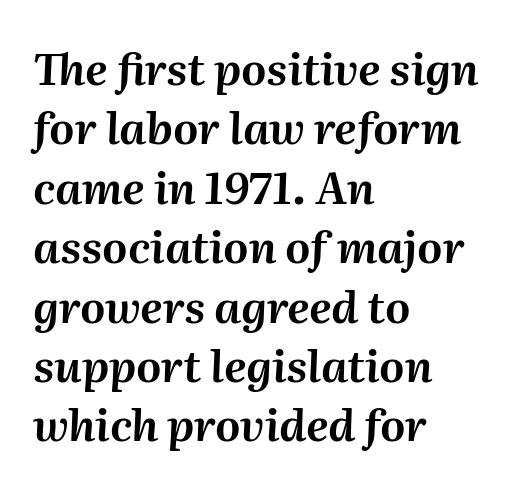
The vertical gap from one line to the next is medium. Is this a fixed-width face? No — the glyphs have proportional, varying widths. The letterforms sit shoulder to shoulder at normal distance. You can tell it's italic because the verticals aren't actually vertical. Rule under the text: the space is simply empty. Short and long lines alike share a common starting point at left.
